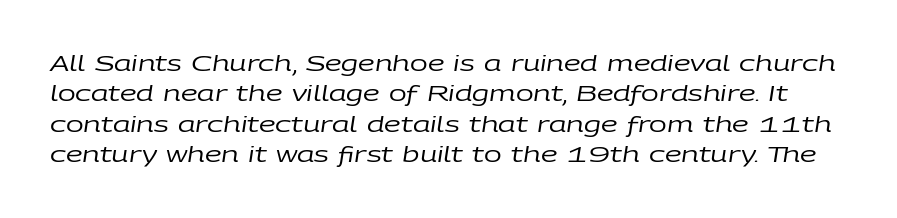
Q: Is the text bold? A: No.
Q: Is the text italic (slanted)? A: Yes, it leans right by about 9 degrees.
Q: Is the text underlined? A: No.
Q: Is the spacing between letters normal or unusually wide? A: Normal.
Q: Is the spacing between lines tight, normal or loose? A: Normal.
